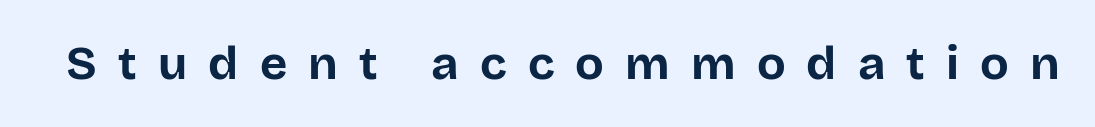
{"serif": "no", "italic": "no", "bold": "yes", "weight": "bold", "width": "normal", "stroke_contrast": "low", "x_height": "large", "monospaced": "no", "underline": "no", "letter_spacing": "wide", "letter_spacing_em": 0.45, "glyph_px": 47}
